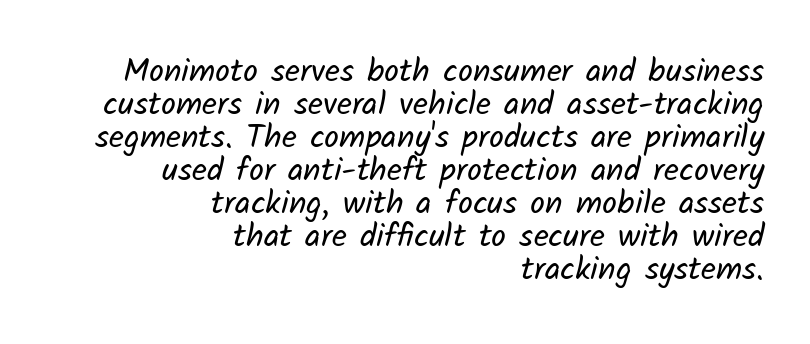
In terms of leading, this rendering errs on the cramped side. Is the stroke heavy? The answer is a plain regular-or-lighter. The letters sit at their default tracking, neither squeezed nor spread. Line endings align vertically; line beginnings do not. This rendering employs a face without finishing strokes, i.e., a sans-serif. Is this a fixed-width face? No — the glyphs have proportional, varying widths.
